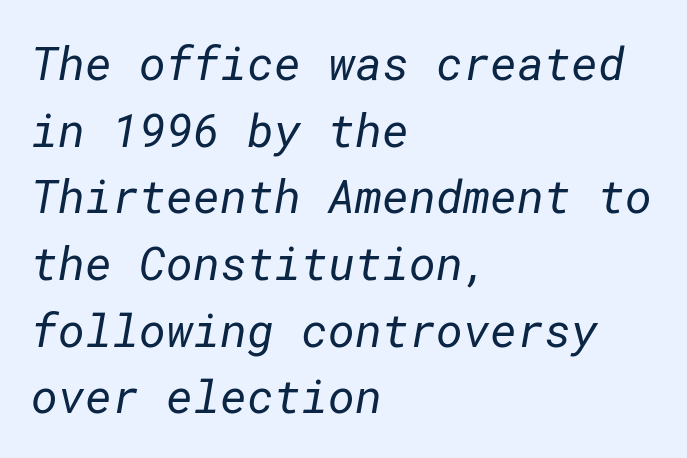
Q: Is the text bold? A: No.
Q: Is the typeface a serif or a sans-serif typeface? A: Sans-serif.
Q: Is the text underlined? A: No.
Q: How is the paragraph aligned? A: Left-aligned.
Q: Is the spacing between letters normal or unusually wide? A: Normal.
Q: Is the spacing between lines tight, normal or loose? A: Normal.
Q: Width (condensed, normal, or wide)? A: Normal.
Q: Stroke contrast? A: Low.
Q: x-height? A: Medium.
